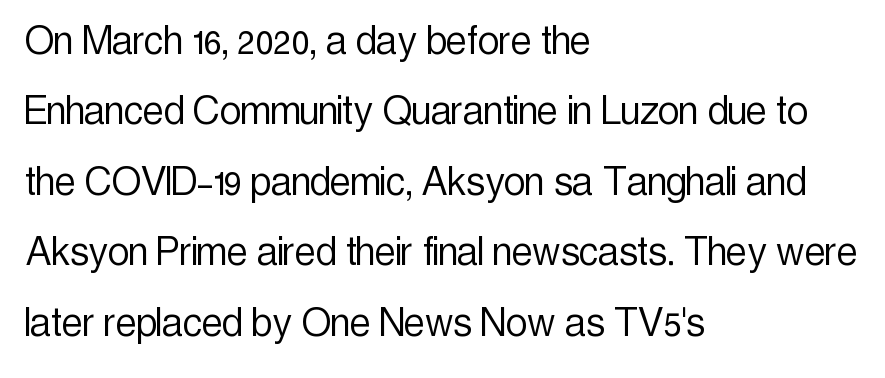
The image shows 47 px light, condensed sans-serif type, upright; set left-aligned, normal line spacing (1.5x), normal letter spacing, not underlined; a medium x-height.
